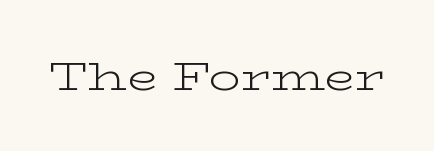
Q: Is the text bold? A: No.
Q: Is the text italic (slanted)? A: No, it is upright.
Q: Is the typeface a serif or a sans-serif typeface? A: Serif.
Q: Is the text underlined? A: No.
Q: Is the spacing between letters normal or unusually wide? A: Normal.
Q: Width (condensed, normal, or wide)? A: Wide.
Q: Stroke contrast? A: Low.
Q: x-height? A: Medium.
Q: Monospaced? A: No.
